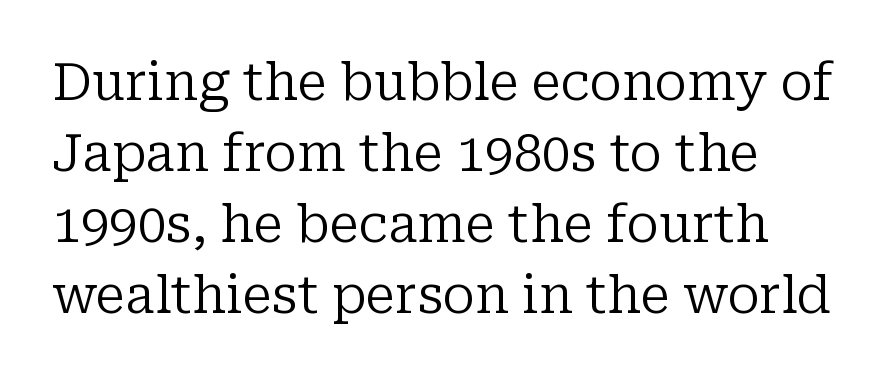
The image shows 51 px regular-weight serif type, upright; set left-aligned, normal line spacing (1.39x), normal letter spacing, not underlined; low stroke contrast and a medium x-height.
